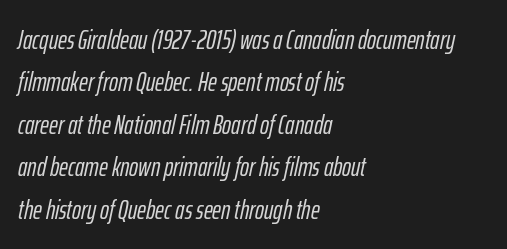
Q: Is the text italic (slanted)? A: Yes, it leans right by about 12 degrees.
Q: Is the text underlined? A: No.
Q: How is the paragraph aligned? A: Left-aligned.
Q: Is the spacing between letters normal or unusually wide? A: Normal.
Q: Is the spacing between lines tight, normal or loose? A: Normal.
